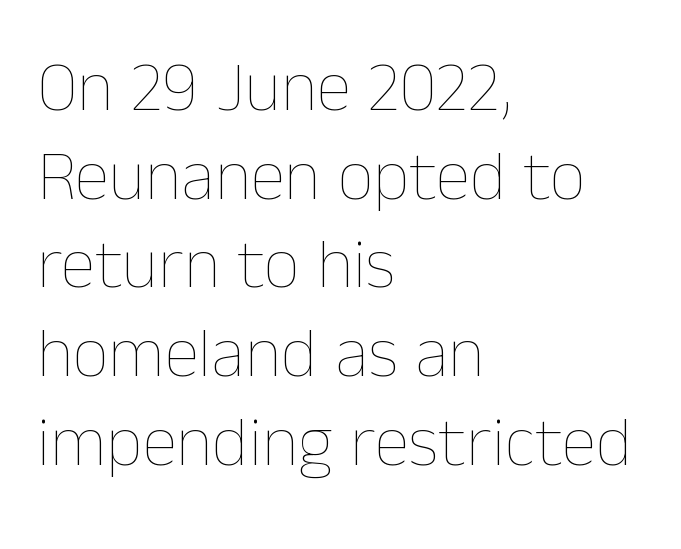
{"italic": "no", "bold": "no", "weight": "thin", "width": "normal", "stroke_contrast": "low", "x_height": "medium", "monospaced": "no", "underline": "no", "align": "left", "line_spacing": "normal", "line_spacing_ratio": 1.25, "letter_spacing": "normal", "letter_spacing_em": 0.0, "glyph_px": 71}
